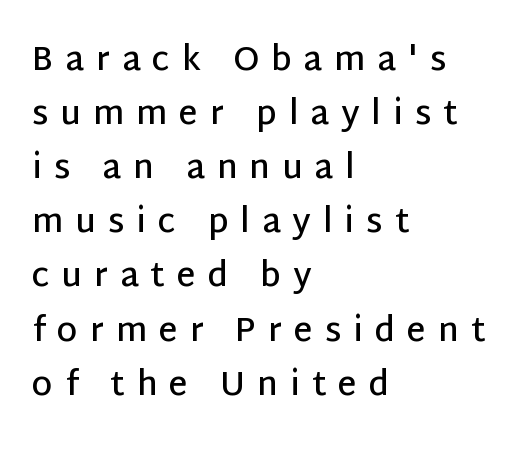
Q: Is the text bold? A: Semi-bold.
Q: Is the text italic (slanted)? A: No, it is upright.
Q: Is the typeface a serif or a sans-serif typeface? A: Sans-serif.
Q: Is the text underlined? A: No.
Q: How is the paragraph aligned? A: Left-aligned.
Q: Is the spacing between letters normal or unusually wide? A: Unusually wide.
Q: Is the spacing between lines tight, normal or loose? A: Normal.
Q: Width (condensed, normal, or wide)? A: Normal.
Q: Stroke contrast? A: Low.
Q: x-height? A: Large.
Q: Monospaced? A: No.
